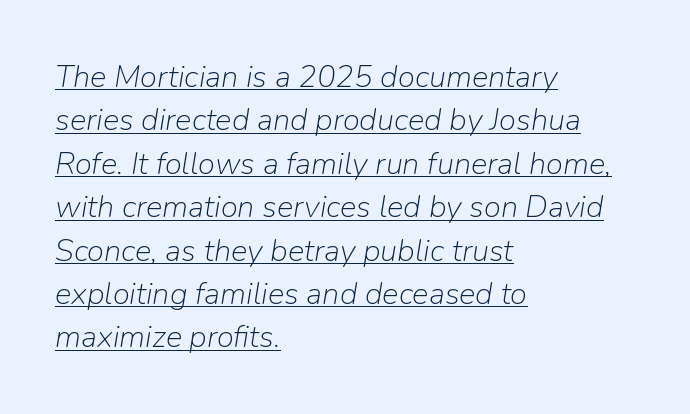
The image shows 31 px light type, italic (leaning right); set left-aligned, normal line spacing (1.4x), normal letter spacing, underlined; low stroke contrast and a medium x-height.
